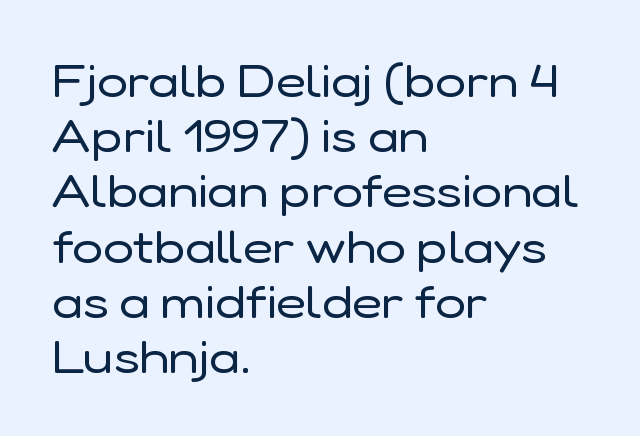
The image shows 46 px regular-weight sans-serif type, upright; set left-aligned, line spacing 1.2x, normal letter spacing, not underlined; low stroke contrast and a medium x-height.
